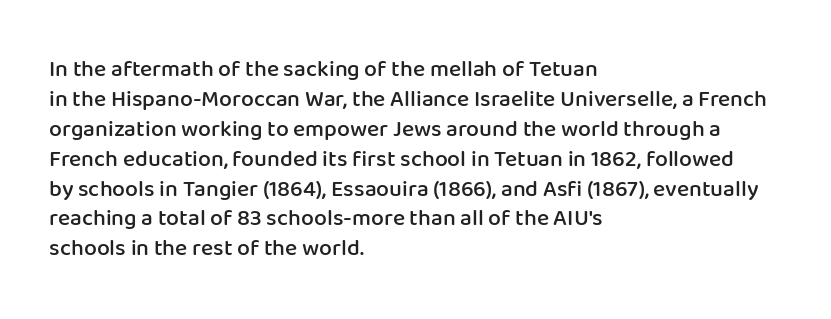
Letter spacing: default. Unlike italic type, these characters show no tilt at all. Look at the stroke-to-counter ratio: somewhat heavy, a semibold. Layout note: lines flush left.
